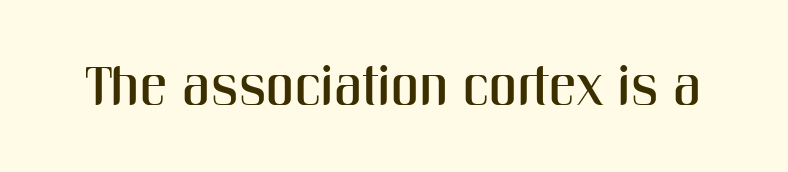
{"serif": "no", "italic": "no", "width": "condensed", "stroke_contrast": "medium", "x_height": "medium", "monospaced": "no", "underline": "no", "letter_spacing": "normal", "letter_spacing_em": 0.0, "glyph_px": 55}
